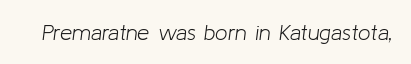
The image shows 22 px text type, italic (leaning right); set normal letter spacing, not underlined.
